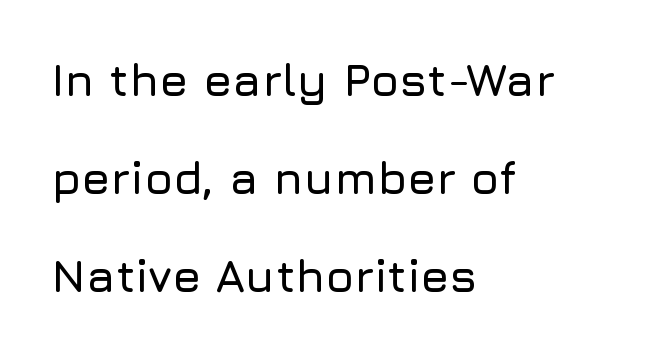
{"serif": "no", "italic": "no", "width": "normal", "stroke_contrast": "low", "x_height": "medium", "monospaced": "no", "underline": "no", "align": "left", "line_spacing": "loose", "line_spacing_ratio": 2.13, "letter_spacing": "normal", "letter_spacing_em": 0.0, "glyph_px": 46}
